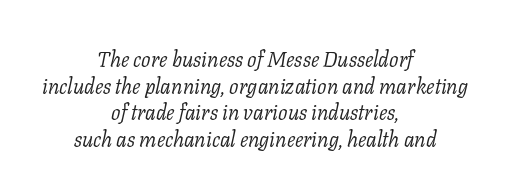
Default kerning and tracking; the words read as compact shapes. The strokes carry an ordinary text weight at most. This is oblique type, the kind used for emphasis or titles. Where is the straight margin? There isn't one; the lines are centered.
